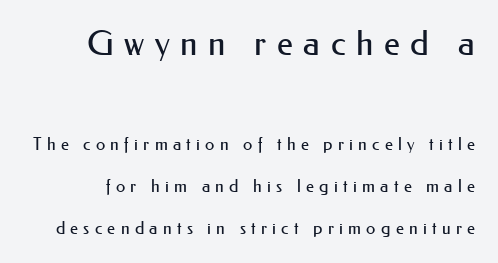
This reads as an unemphasized weight, regular at the heaviest. The composition opens big and finishes small. There is plenty of visible air inserted between adjacent glyphs. Unlike italic type, these characters show no tilt at all.
